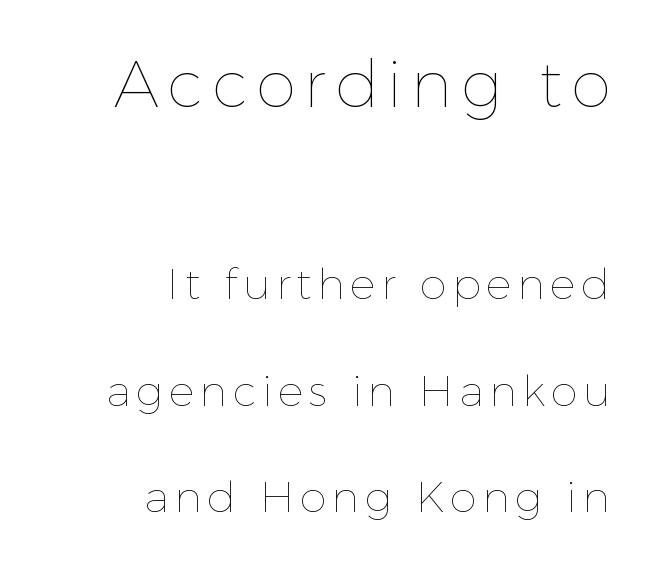
Q: Is the text bold? A: No.
Q: Is the text italic (slanted)? A: No, it is upright.
Q: Is the text underlined? A: No.
Q: How is the paragraph aligned? A: Right-aligned.
Q: Is the spacing between lines tight, normal or loose? A: Loose.
Q: Which block of text is set in a larger size, the first (top) or the second (bottom)? A: The first (top) one.
Q: Width (condensed, normal, or wide)? A: Normal.
Q: x-height? A: Medium.
Q: Monospaced? A: No.
